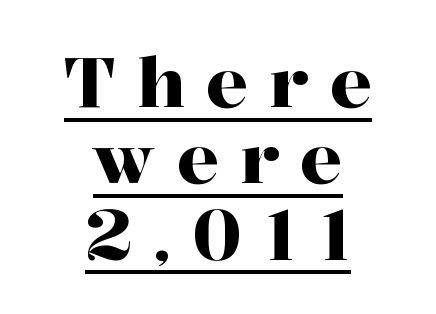
{"serif": "yes", "italic": "no", "width": "normal", "stroke_contrast": "high", "x_height": "medium", "monospaced": "no", "underline": "yes", "align": "center", "line_spacing": "tight", "line_spacing_ratio": 1.09, "letter_spacing": "wide", "letter_spacing_em": 0.3, "glyph_px": 70}
